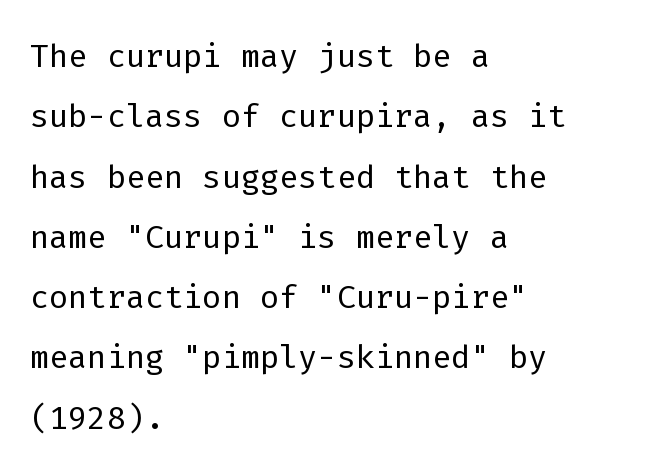
Monospaced: the letters line up in strict vertical columns. This reads as an unemphasized weight, regular at the heaviest. The line-height multiplier appears to be the usual default. This sample uses a sans-serif face. These lines stack with their left ends in a neat column.
